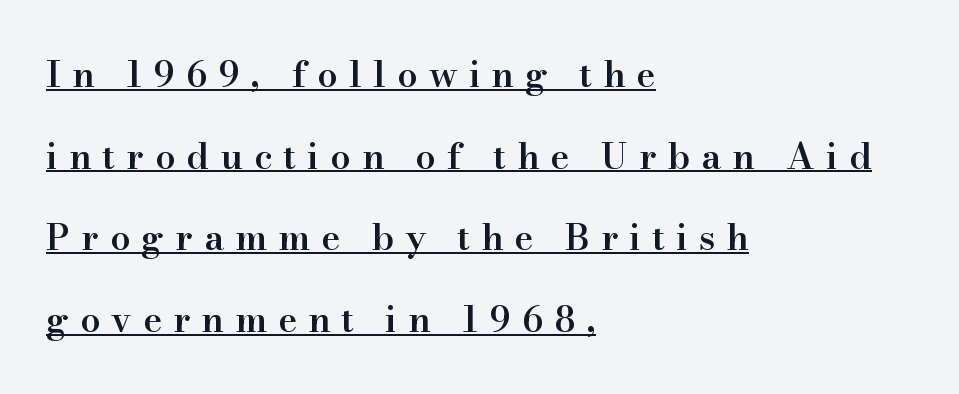
The image shows 36 px semibold serif type, upright; set left-aligned, loose line spacing (2.27x), unusually wide letter spacing (+0.31 em), underlined; high stroke contrast and a small x-height.
